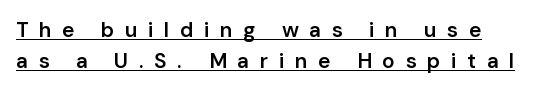
Q: Is the text bold? A: Semi-bold.
Q: Is the text italic (slanted)? A: No, it is upright.
Q: Is the text underlined? A: Yes.
Q: Is the spacing between letters normal or unusually wide? A: Unusually wide.
Q: Is the spacing between lines tight, normal or loose? A: Normal.
